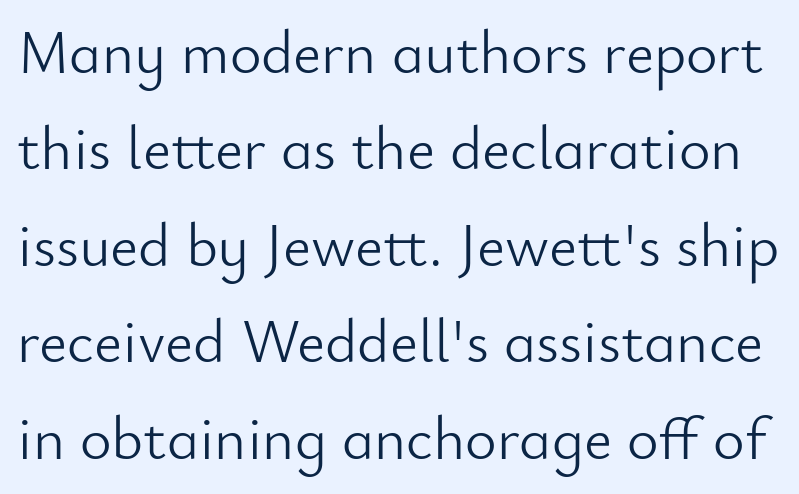
{"serif": "no", "italic": "no", "bold": "no", "weight": "light", "width": "normal", "stroke_contrast": "low", "x_height": "small", "monospaced": "no", "underline": "no", "line_spacing": "normal", "line_spacing_ratio": 1.58, "letter_spacing": "normal", "letter_spacing_em": 0.0, "glyph_px": 61}
